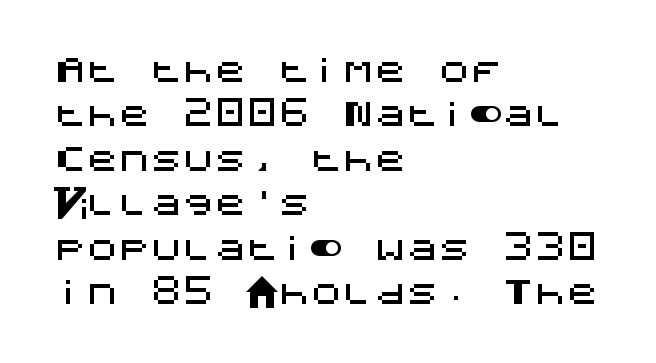
{"serif": "no", "italic": "no", "width": "normal", "stroke_contrast": "medium", "x_height": "large", "underline": "no", "align": "left", "line_spacing": "normal", "line_spacing_ratio": 1.39, "letter_spacing": "normal", "letter_spacing_em": 0.0, "glyph_px": 32}
